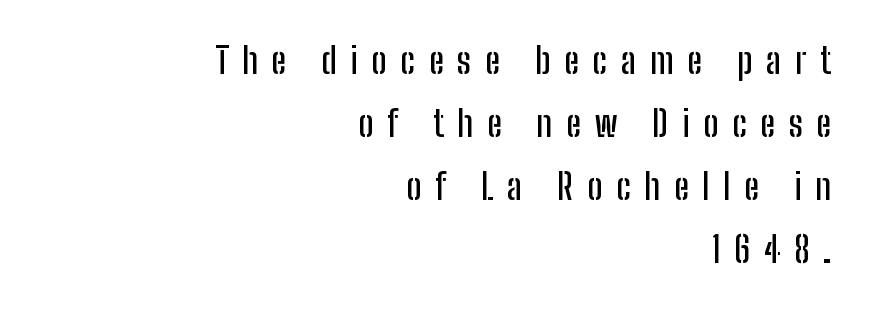
Q: Is the text italic (slanted)? A: No, it is upright.
Q: Is the typeface a serif or a sans-serif typeface? A: Sans-serif.
Q: Is the text underlined? A: No.
Q: How is the paragraph aligned? A: Right-aligned.
Q: Is the spacing between letters normal or unusually wide? A: Unusually wide.
Q: Width (condensed, normal, or wide)? A: Condensed.
Q: Stroke contrast? A: Low.
Q: x-height? A: Medium.
Q: Monospaced? A: No.
